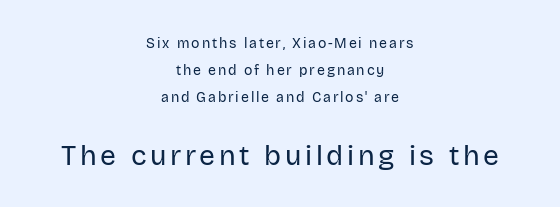
Q: Is the text bold? A: No.
Q: Is the text italic (slanted)? A: No, it is upright.
Q: Is the typeface a serif or a sans-serif typeface? A: Sans-serif.
Q: Is the text underlined? A: No.
Q: How is the paragraph aligned? A: Centered.
Q: Is the spacing between lines tight, normal or loose? A: Loose.
Q: Which block of text is set in a larger size, the first (top) or the second (bottom)? A: The second (bottom) one.
Q: Width (condensed, normal, or wide)? A: Normal.
Q: Stroke contrast? A: Low.
Q: x-height? A: Large.
Q: Monospaced? A: No.
